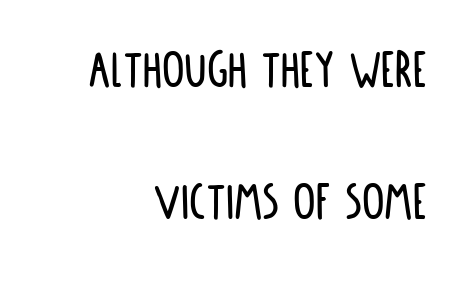
{"serif": "no", "italic": "no", "width": "condensed", "stroke_contrast": "low", "x_height": "large", "monospaced": "no", "underline": "no", "align": "right", "line_spacing": "loose", "line_spacing_ratio": 2.35, "letter_spacing": "normal", "letter_spacing_em": 0.0, "glyph_px": 56}
